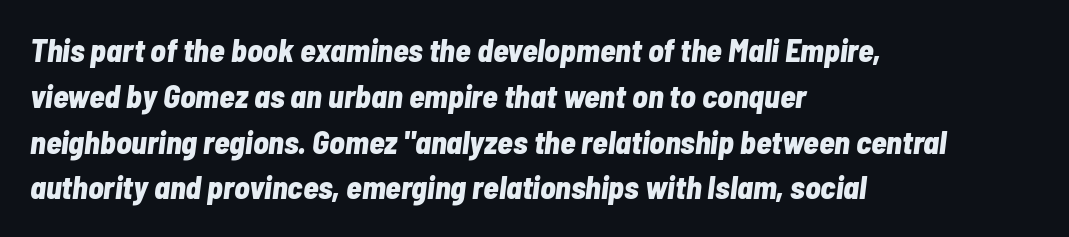
{"italic": "yes", "lean": "right", "slant_degrees": 7, "bold": "yes", "weight": "bold", "width": "condensed", "stroke_contrast": "low", "x_height": "medium", "monospaced": "no", "underline": "no", "align": "left", "line_spacing": "normal", "line_spacing_ratio": 1.43, "letter_spacing": "normal", "letter_spacing_em": 0.0, "glyph_px": 32}
